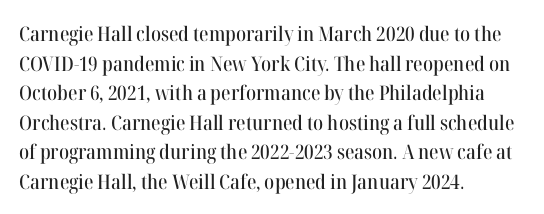
The image shows 20 px text type, upright; set left-aligned, normal line spacing (1.48x), normal letter spacing, not underlined.
